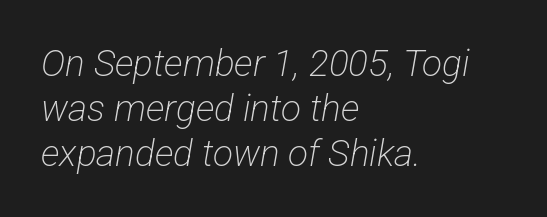
{"serif": "no", "bold": "no", "weight": "light", "width": "condensed", "stroke_contrast": "low", "x_height": "medium", "monospaced": "no", "underline": "no", "align": "left", "line_spacing_ratio": 1.21, "letter_spacing": "normal", "letter_spacing_em": 0.0, "glyph_px": 37}
